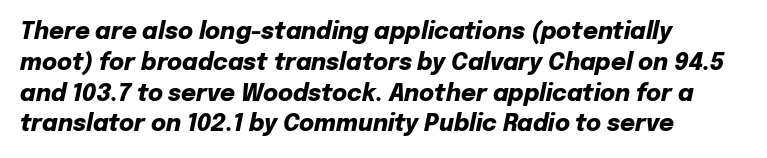
Reading down the block, your eye returns to a fixed left position each line. Slanted lettering throughout. Each word holds together tightly as a unit, with standard inter-letter gaps. Words float on clear page, feet unadorned. Whoever set this chose a conventional vertical rhythm. Typesetter's note: full bold, strokes at maximum text heaviness.
